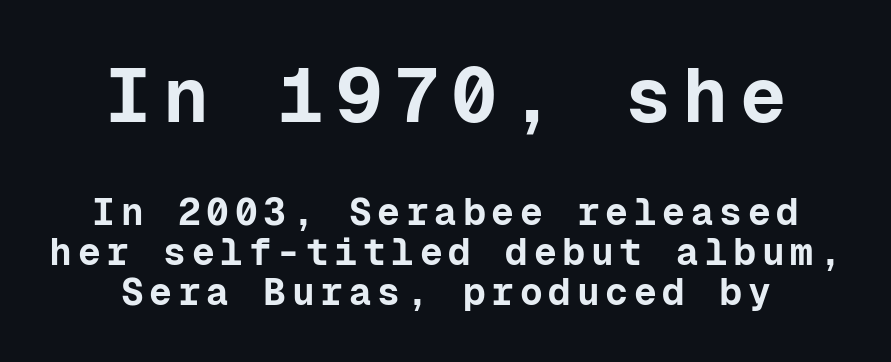
Q: Is the text bold? A: Yes.
Q: Is the text italic (slanted)? A: No, it is upright.
Q: Is the typeface a serif or a sans-serif typeface? A: Sans-serif.
Q: Is the text underlined? A: No.
Q: How is the paragraph aligned? A: Centered.
Q: Is the spacing between lines tight, normal or loose? A: Tight.
Q: Which block of text is set in a larger size, the first (top) or the second (bottom)? A: The first (top) one.
Q: Width (condensed, normal, or wide)? A: Normal.
Q: Stroke contrast? A: Low.
Q: x-height? A: Medium.
Q: Monospaced? A: Yes.
